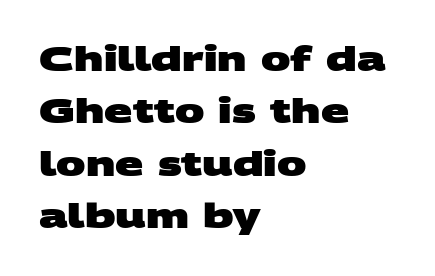
Reading down the block, your eye returns to a fixed left position each line. What weight is shown? A full bold with thick strokes. Summary of vertical rhythm: regular, with standard interline spacing. Spacing between characters is what you'd get straight out of the box. This sample has the flowing, uneven cadence of proportional lettering.
